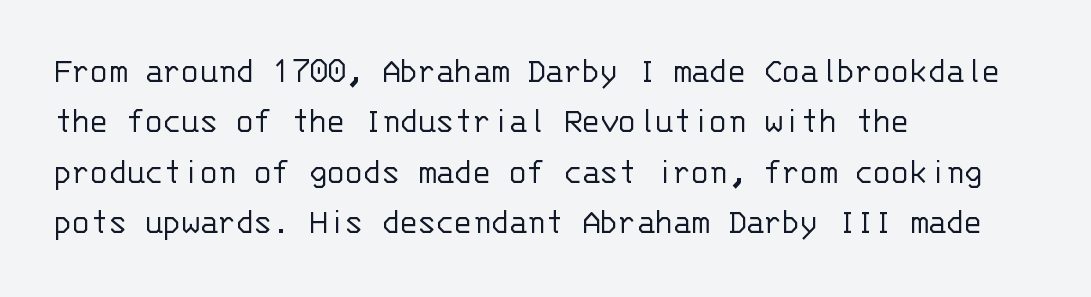
Q: Is the text bold? A: No.
Q: Is the text italic (slanted)? A: No, it is upright.
Q: Is the typeface a serif or a sans-serif typeface? A: Sans-serif.
Q: Is the text underlined? A: No.
Q: How is the paragraph aligned? A: Left-aligned.
Q: Is the spacing between letters normal or unusually wide? A: Normal.
Q: Is the spacing between lines tight, normal or loose? A: Normal.
Q: Width (condensed, normal, or wide)? A: Normal.
Q: Stroke contrast? A: Low.
Q: x-height? A: Large.
Q: Monospaced? A: Yes.
